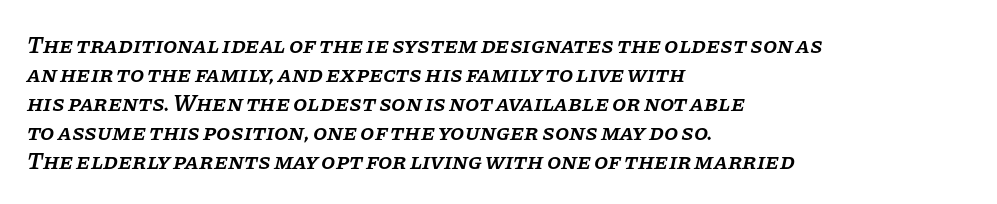
The area under the type is left untouched. Which margin do the lines hug? The left one — the right edge is uneven. Nobody touched the tracking dial on this one. Characters are canted at an angle relative to the baseline's perpendicular. A typesetter would call this leading conventional body-copy spacing.
